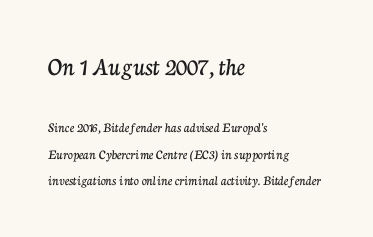
The image shows 26 px text type; set left-aligned, line spacing 1.87x, normal letter spacing, not underlined; the first (top) block is 1.86x larger.
